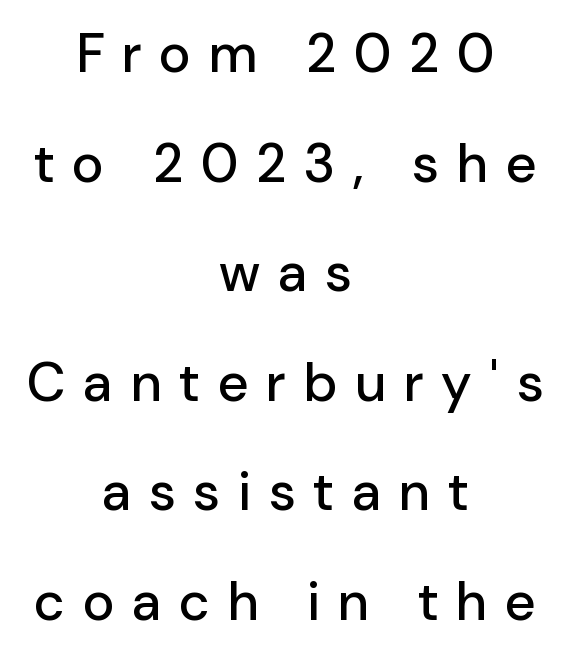
The image shows 54 px sans-serif type, upright; set centered, loose line spacing (2.03x), unusually wide letter spacing (+0.33 em), not underlined; low stroke contrast and a medium x-height.
